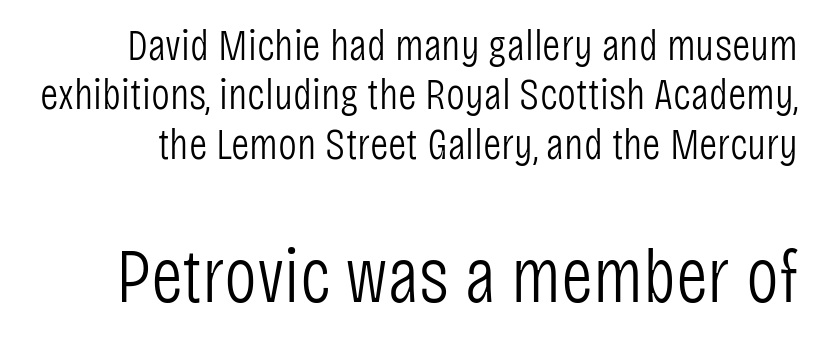
The image shows 78 px light, condensed sans-serif type, upright; set tight line spacing (1.1x), normal letter spacing, not underlined; the second (bottom) block is 1.73x larger; low stroke contrast and a large x-height.
